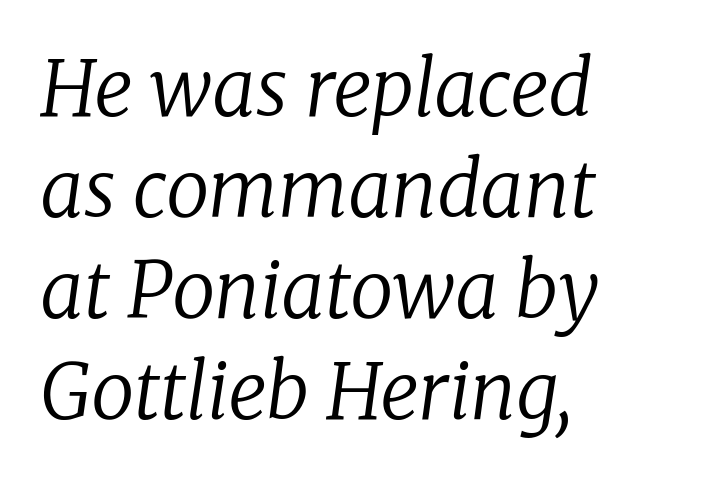
The image shows 77 px regular-weight serif type, italic (leaning right); set left-aligned, normal line spacing (1.31x), normal letter spacing, not underlined; low stroke contrast and a medium x-height.
